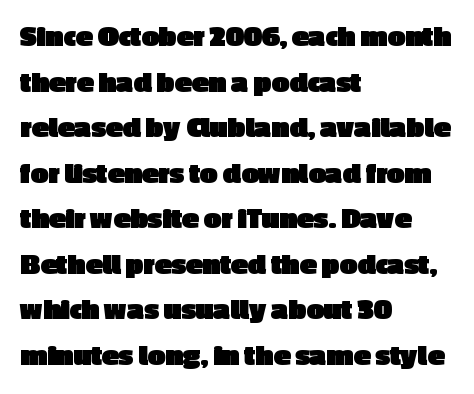
{"serif": "no", "italic": "no", "bold": "yes", "weight": "heavy", "width": "normal", "x_height": "medium", "monospaced": "no", "underline": "no", "align": "left", "line_spacing": "normal", "line_spacing_ratio": 1.47, "letter_spacing": "normal", "letter_spacing_em": 0.0, "glyph_px": 31}
